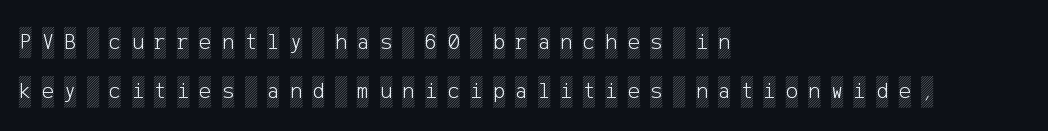
Q: Is the text italic (slanted)? A: No, it is upright.
Q: Is the text underlined? A: No.
Q: How is the paragraph aligned? A: Left-aligned.
Q: Is the spacing between letters normal or unusually wide? A: Unusually wide.
Q: Is the spacing between lines tight, normal or loose? A: Loose.
